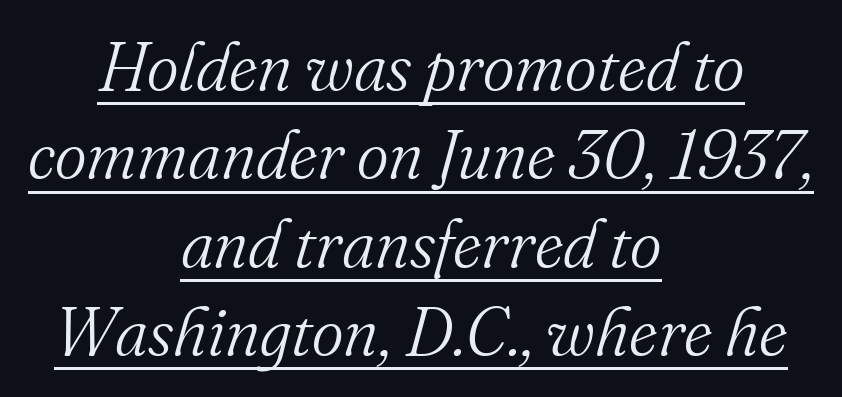
{"serif": "yes", "italic": "yes", "lean": "right", "slant_degrees": 16, "bold": "no", "weight": "light", "width": "normal", "stroke_contrast": "medium", "x_height": "small", "monospaced": "no", "underline": "yes", "align": "center", "line_spacing": "normal", "line_spacing_ratio": 1.3, "letter_spacing": "normal", "letter_spacing_em": 0.0, "glyph_px": 68}
